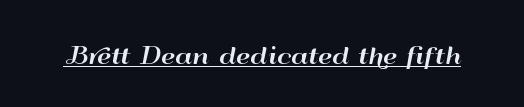
{"underline": "yes", "letter_spacing": "normal", "letter_spacing_em": 0.0, "glyph_px": 23}
